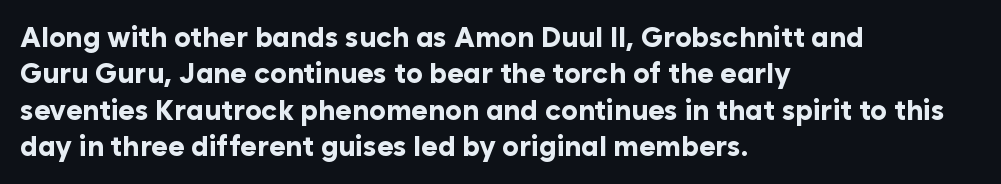
{"serif": "no", "italic": "no", "bold": "yes", "weight": "bold", "width": "normal", "stroke_contrast": "low", "x_height": "medium", "monospaced": "no", "underline": "no", "align": "left", "line_spacing": "normal", "line_spacing_ratio": 1.3, "letter_spacing": "normal", "letter_spacing_em": 0.0, "glyph_px": 28}
